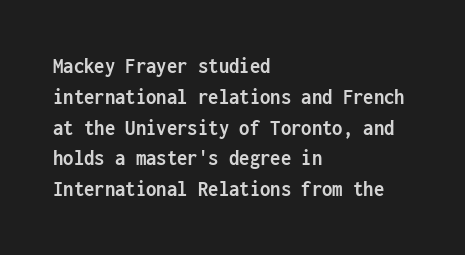
It's the straight-up-and-down kind of type. Descender tails drop into unmarked territory. Weight check: bold — yes, fully. Line beginnings align vertically; line endings do not.
